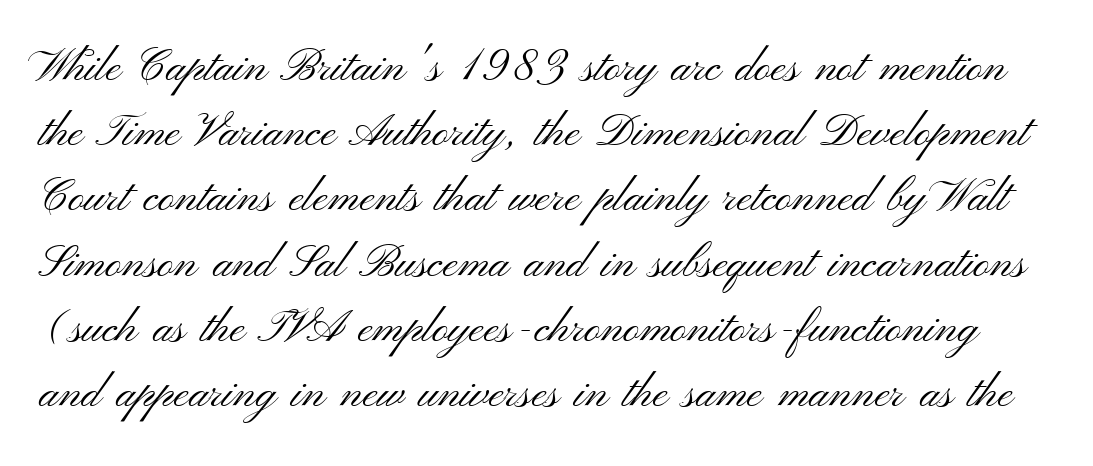
Q: Is the text bold? A: No.
Q: Is the text italic (slanted)? A: Yes.
Q: Is the typeface a serif or a sans-serif typeface? A: Sans-serif.
Q: Is the text underlined? A: No.
Q: Is the spacing between letters normal or unusually wide? A: Normal.
Q: Is the spacing between lines tight, normal or loose? A: Normal.
Q: Width (condensed, normal, or wide)? A: Wide.
Q: Stroke contrast? A: Medium.
Q: x-height? A: Small.
Q: Monospaced? A: No.
